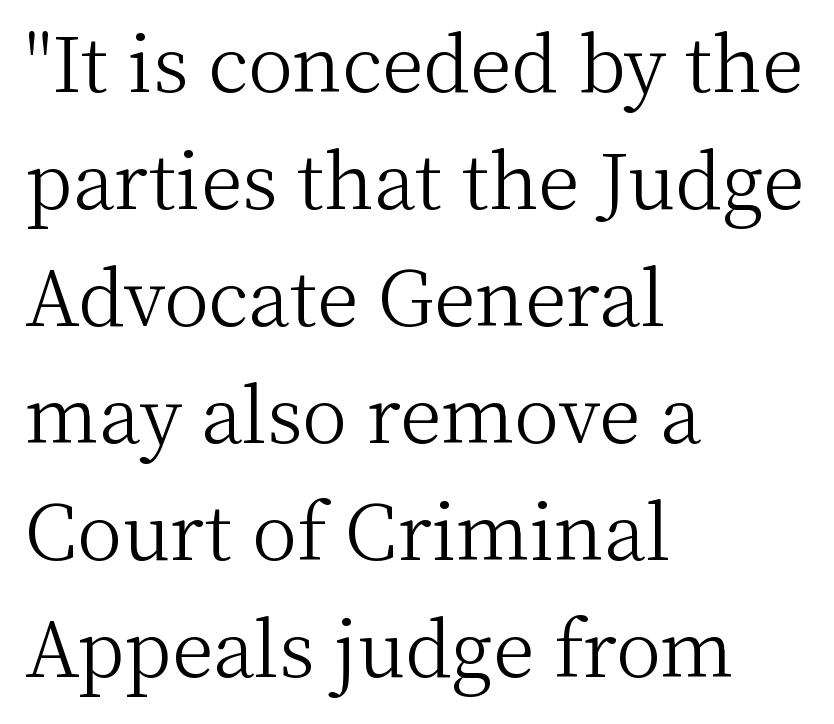
Q: Is the text bold? A: No.
Q: Is the text italic (slanted)? A: No, it is upright.
Q: Is the typeface a serif or a sans-serif typeface? A: Serif.
Q: Is the text underlined? A: No.
Q: How is the paragraph aligned? A: Left-aligned.
Q: Is the spacing between letters normal or unusually wide? A: Normal.
Q: Is the spacing between lines tight, normal or loose? A: Normal.
Q: Width (condensed, normal, or wide)? A: Normal.
Q: Stroke contrast? A: Medium.
Q: x-height? A: Medium.
Q: Monospaced? A: No.
